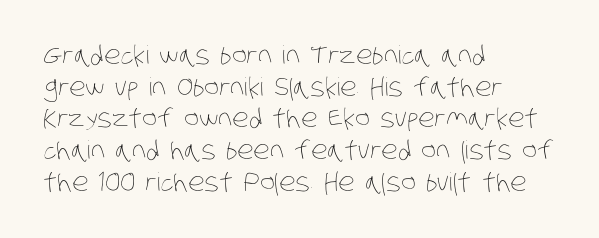
The image shows 25 px text type; set left-aligned, normal line spacing (1.27x), normal letter spacing, not underlined.
